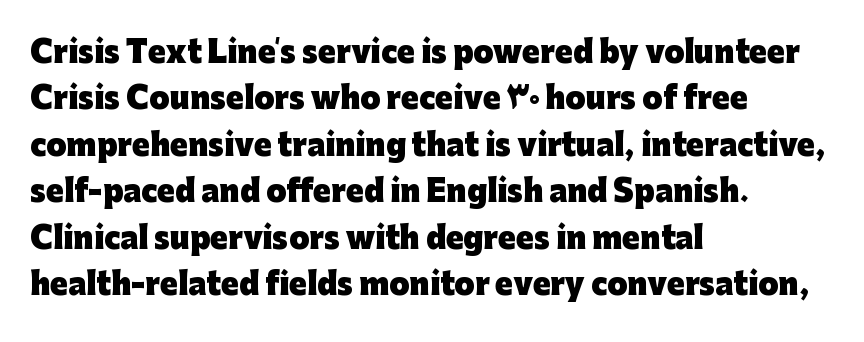
Classification — sans serif. This sample is left-justified, so line endings fall wherever the words run out. The letters sit at their default tracking, neither squeezed nor spread. How heavy is the stroke? Heavy — this is a bold. The passage shown is typed in a proportional face where columns would drift. This sample uses an upright cut, with every glyph sitting square on the baseline.
